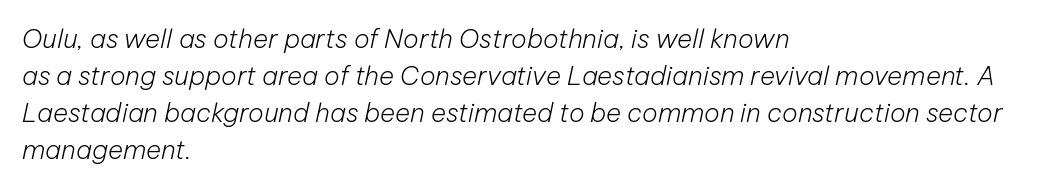
{"italic": "yes", "lean": "right", "slant_degrees": 12, "bold": "no", "underline": "no", "align": "left", "line_spacing": "normal", "line_spacing_ratio": 1.42, "letter_spacing": "normal", "letter_spacing_em": 0.0, "glyph_px": 26}
